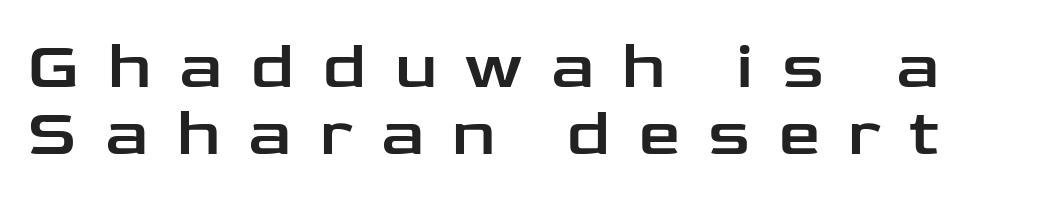
Q: Is the text italic (slanted)? A: No, it is upright.
Q: Is the typeface a serif or a sans-serif typeface? A: Sans-serif.
Q: Is the text underlined? A: No.
Q: Is the spacing between letters normal or unusually wide? A: Unusually wide.
Q: Is the spacing between lines tight, normal or loose? A: Tight.
Q: Width (condensed, normal, or wide)? A: Wide.
Q: Stroke contrast? A: Low.
Q: x-height? A: Medium.
Q: Monospaced? A: No.
